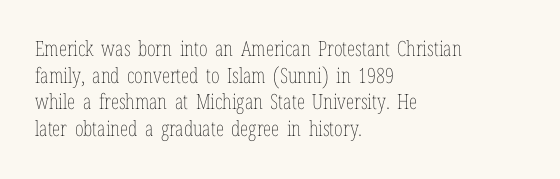
Summary of weight: not heavy and not bold. The vertical gap from one line to the next is medium. The type is set solid horizontally, with unmodified tracking. No italicization has been applied; the sample stays upright. The paragraph shown leans on its left margin. The gap between lines stays unmarked.
